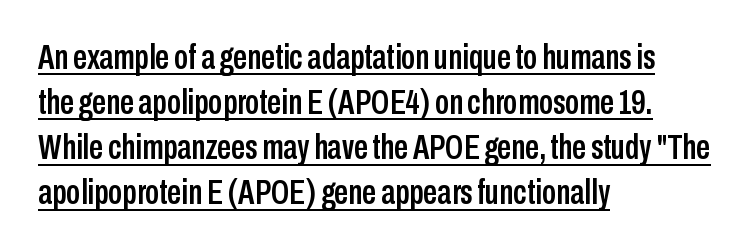
The image shows 35 px condensed sans-serif type, upright; set left-aligned, normal line spacing (1.29x), normal letter spacing, underlined; low stroke contrast and a medium x-height.
